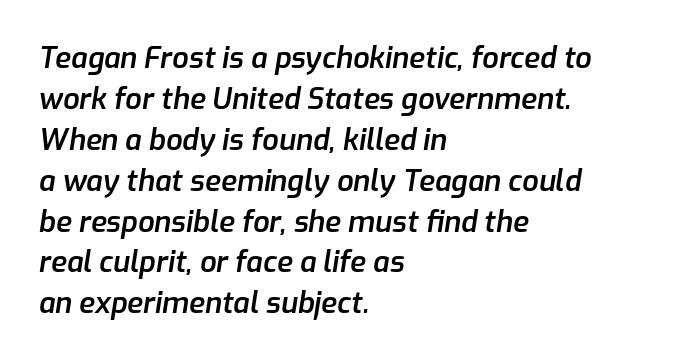
Look at the tracking — it's just the regular setting, nothing added. Summary of weight: moderately heavy, a semibold. Looking at the ascenders, they clearly lean. Bare-footed words on every line. Honestly, the row spacing looks completely unremarkable. Compared with a centered layout, this one pins lines to the left instead.
